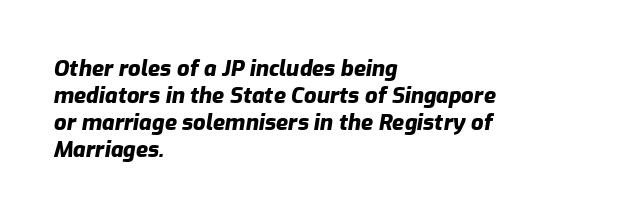
Q: Is the text bold? A: Yes.
Q: Is the text italic (slanted)? A: Yes, it leans right by about 9 degrees.
Q: Is the text underlined? A: No.
Q: How is the paragraph aligned? A: Left-aligned.
Q: Is the spacing between letters normal or unusually wide? A: Normal.
